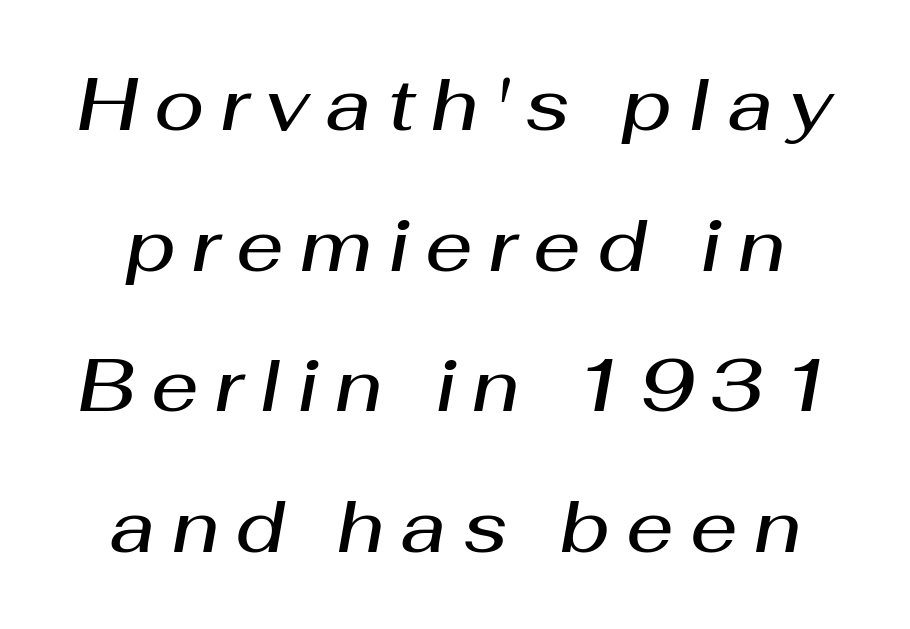
The image shows 74 px semibold type, italic (leaning right); set loose line spacing (1.9x), unusually wide letter spacing (+0.22 em), not underlined; medium stroke contrast and a medium x-height.
